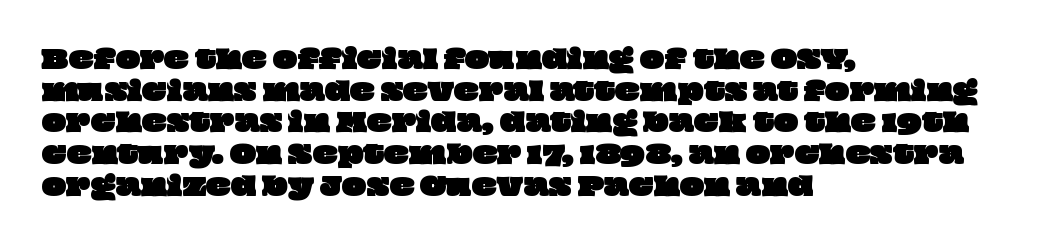
The image shows 26 px text type; set left-aligned, line spacing 1.22x, normal letter spacing, not underlined.
